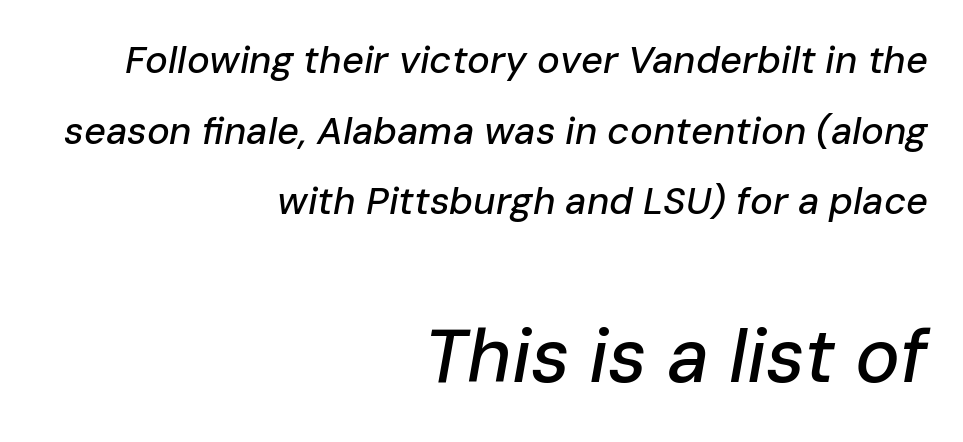
Quick note: italic. Look at the glyph heights: the lower group is clearly the bigger setting. The typesetter chose a ragged-left arrangement here. The letterforms sit shoulder to shoulder at normal distance.
